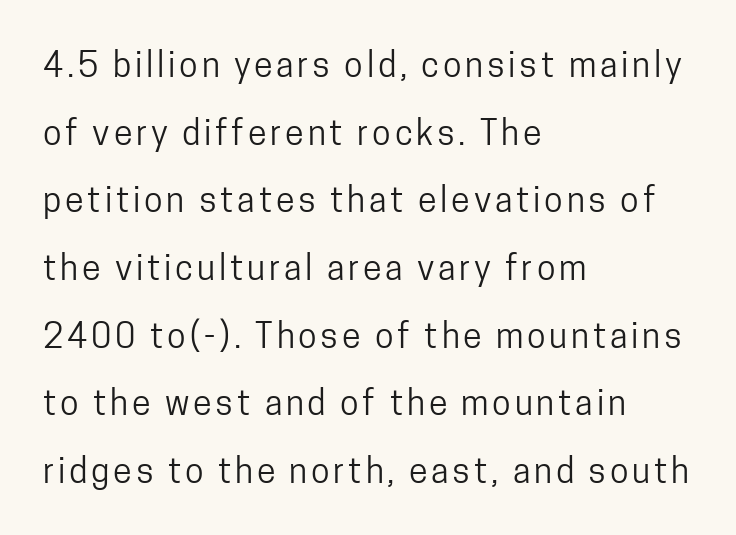
{"serif": "no", "italic": "no", "bold": "no", "weight": "regular", "width": "condensed", "stroke_contrast": "low", "x_height": "medium", "monospaced": "no", "underline": "no", "align": "left", "line_spacing": "loose", "line_spacing_ratio": 1.99, "glyph_px": 34}
